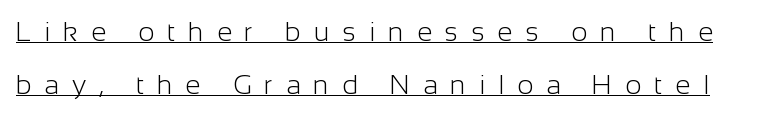
Q: Is the text bold? A: No.
Q: Is the text italic (slanted)? A: No, it is upright.
Q: Is the text underlined? A: Yes.
Q: Is the spacing between letters normal or unusually wide? A: Unusually wide.
Q: Is the spacing between lines tight, normal or loose? A: Loose.
